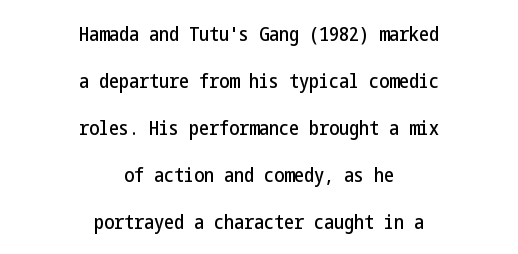
{"italic": "no", "underline": "no", "align": "center", "line_spacing": "loose", "line_spacing_ratio": 2.35, "letter_spacing": "normal", "letter_spacing_em": 0.0, "glyph_px": 20}
